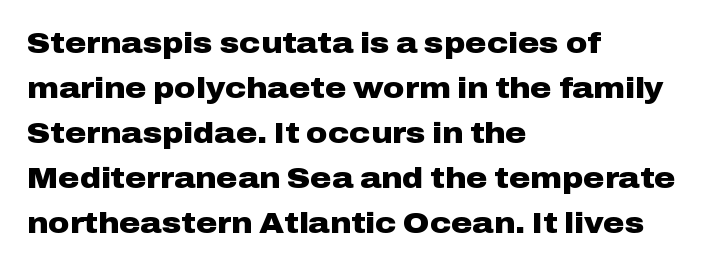
{"serif": "no", "italic": "no", "bold": "yes", "weight": "heavy", "width": "wide", "stroke_contrast": "low", "x_height": "medium", "monospaced": "no", "underline": "no", "align": "left", "line_spacing": "normal", "line_spacing_ratio": 1.55, "letter_spacing": "normal", "letter_spacing_em": 0.0, "glyph_px": 29}
